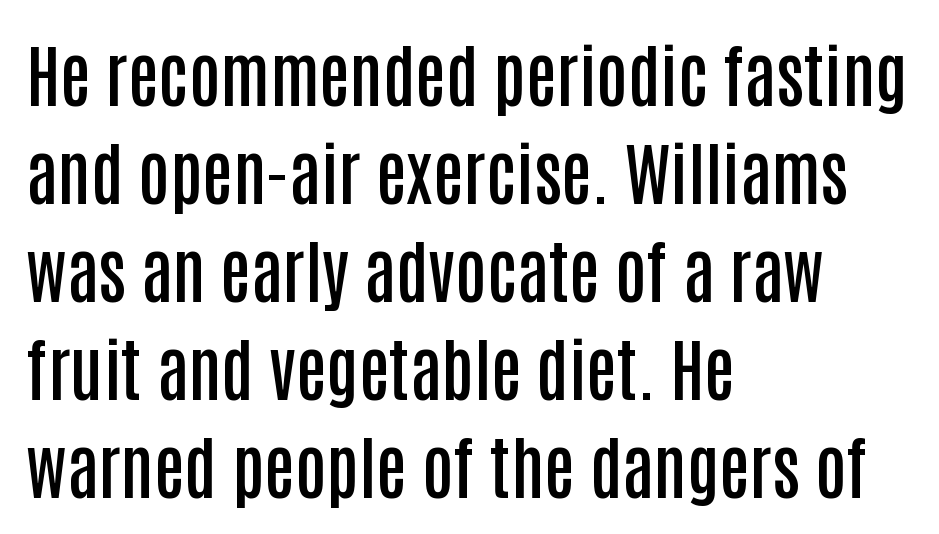
{"serif": "no", "italic": "no", "bold": "semi", "weight": "semibold", "width": "condensed", "stroke_contrast": "low", "x_height": "large", "monospaced": "no", "underline": "no", "align": "left", "line_spacing": "normal", "line_spacing_ratio": 1.42, "letter_spacing": "normal", "letter_spacing_em": 0.0, "glyph_px": 69}
